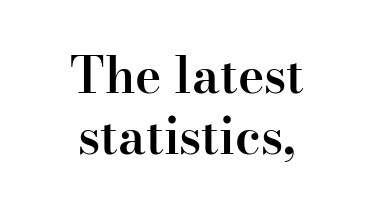
Q: Is the text bold? A: Semi-bold.
Q: Is the text italic (slanted)? A: No, it is upright.
Q: Is the typeface a serif or a sans-serif typeface? A: Serif.
Q: Is the text underlined? A: No.
Q: How is the paragraph aligned? A: Centered.
Q: Is the spacing between letters normal or unusually wide? A: Normal.
Q: Width (condensed, normal, or wide)? A: Normal.
Q: Stroke contrast? A: High.
Q: x-height? A: Small.
Q: Monospaced? A: No.
